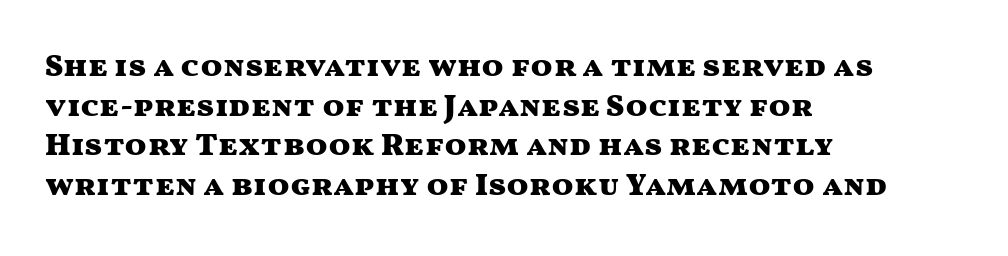
If you drew a ruler down the left edge, every line would touch it. The rendering uses natural spacing where letterforms have individual widths. I'd describe the lettering as bold — thick and assertive. Each word holds together tightly as a unit, with standard inter-letter gaps. The font's upright variant was chosen for this text. The zone under the glyphs is completely vacant.
